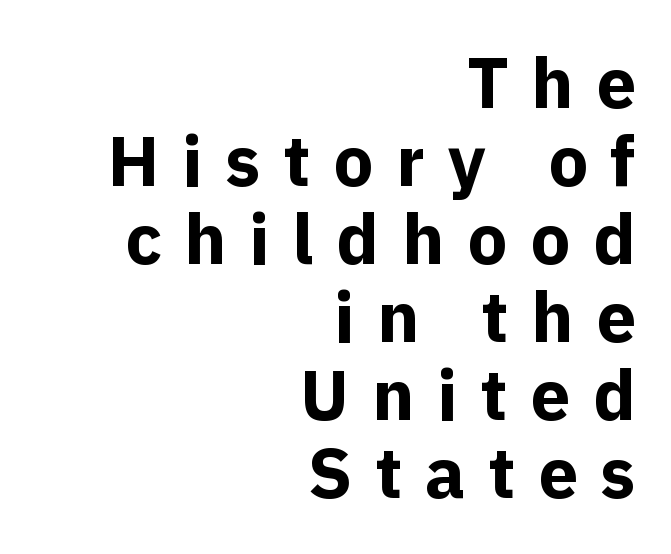
{"serif": "no", "italic": "no", "bold": "yes", "weight": "bold", "width": "normal", "x_height": "medium", "monospaced": "no", "underline": "no", "align": "right", "line_spacing": "tight", "line_spacing_ratio": 1.1, "letter_spacing": "wide", "letter_spacing_em": 0.32, "glyph_px": 71}
